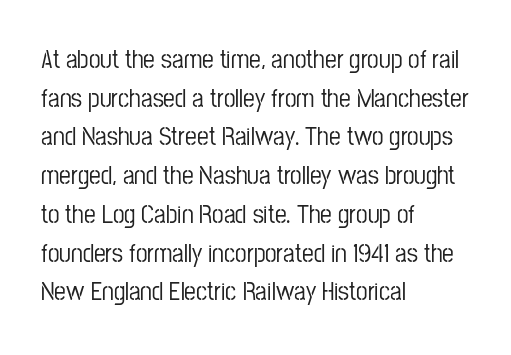
Q: Is the text italic (slanted)? A: No, it is upright.
Q: Is the text underlined? A: No.
Q: How is the paragraph aligned? A: Left-aligned.
Q: Is the spacing between letters normal or unusually wide? A: Normal.
Q: Is the spacing between lines tight, normal or loose? A: Normal.
